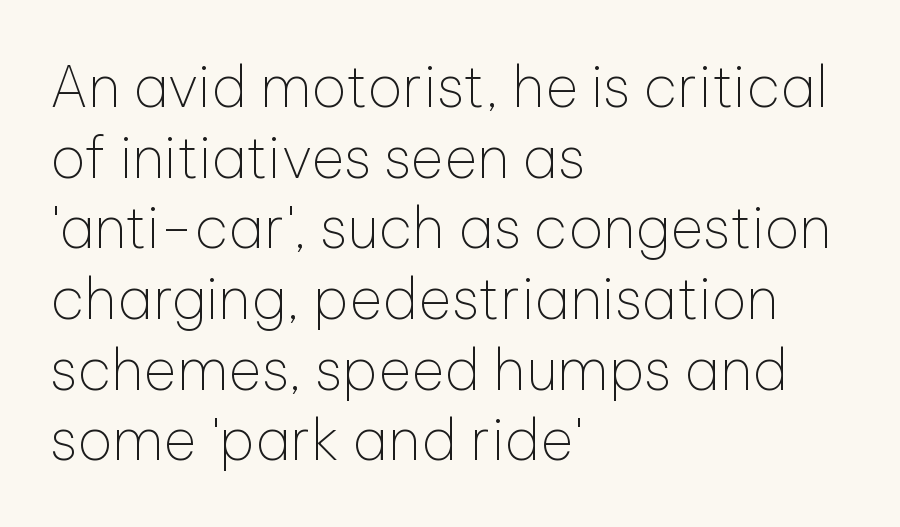
Between one letter and the next there's only the usual sliver of space. These lines stack with their left ends in a neat column. The rendering shows plain stroke endings on the letterforms — a sans-serif design. Plain, unruled lines of type. The letters stand upright; this is a roman face. Is this a fixed-width face? No — the glyphs have proportional, varying widths.
